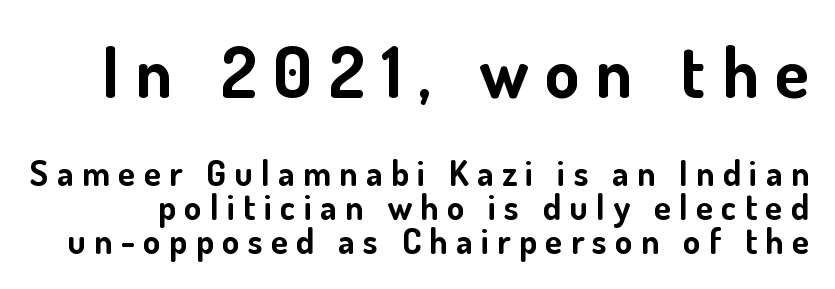
The image shows 70 px bold sans-serif type, upright; set tight line spacing (0.97x), unusually wide letter spacing (+0.24 em), not underlined; the first (top) block is 2.0x larger; low stroke contrast and a small x-height.
